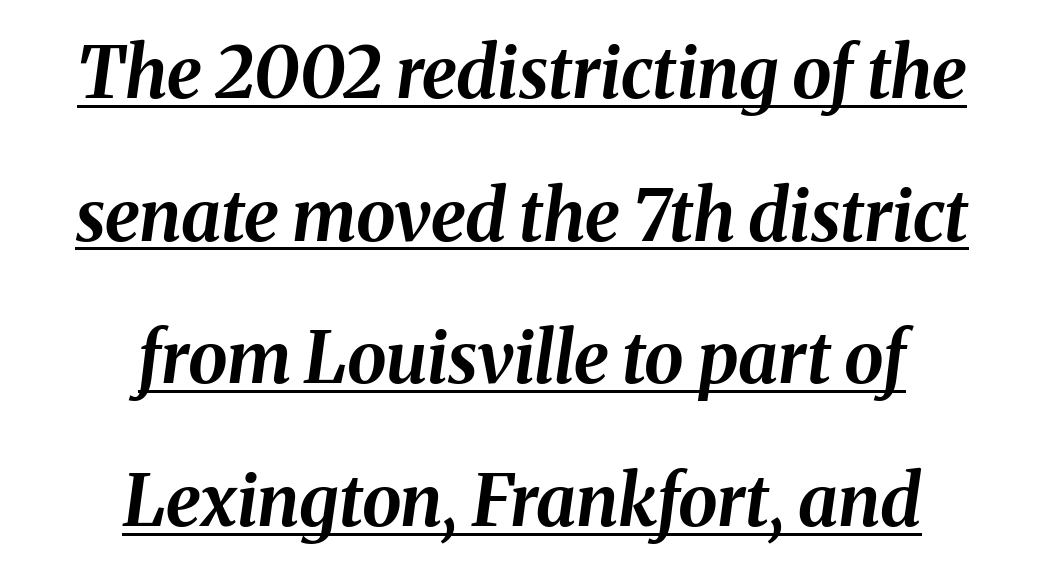
The image shows 71 px bold type, italic (leaning right); set centered, loose line spacing (2.01x), normal letter spacing, underlined; medium stroke contrast and a medium x-height.
